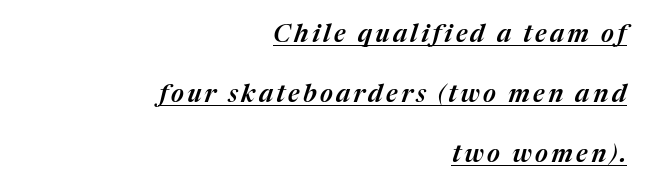
Reading down the column, the eye jumps a long way to each next line. The paragraph shown leans on its right margin. The lettering is marked with a stroke running underneath it. The passage shown leans; its letterforms are oblique.
